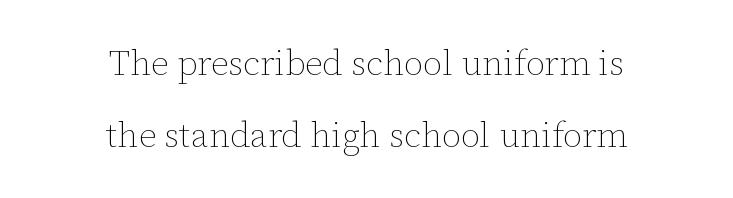
Q: Is the text bold? A: No.
Q: Is the text italic (slanted)? A: No, it is upright.
Q: Is the text underlined? A: No.
Q: How is the paragraph aligned? A: Centered.
Q: Is the spacing between letters normal or unusually wide? A: Normal.
Q: Is the spacing between lines tight, normal or loose? A: Loose.
Q: Width (condensed, normal, or wide)? A: Normal.
Q: Stroke contrast? A: Low.
Q: x-height? A: Medium.
Q: Monospaced? A: No.
